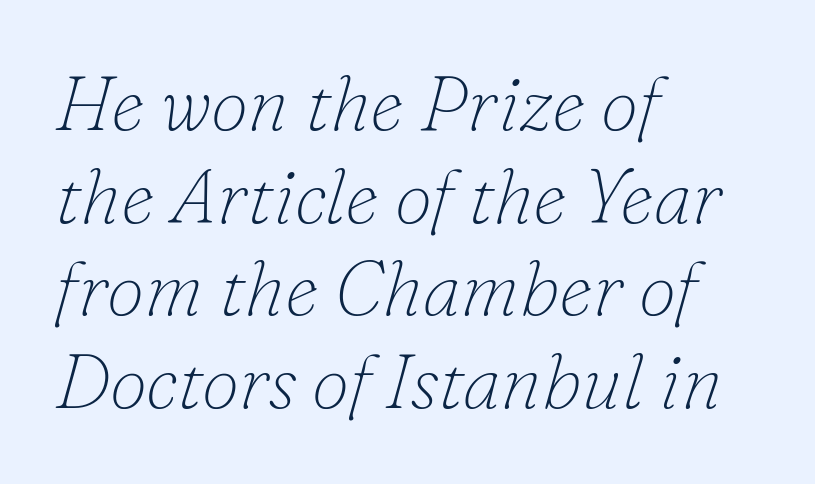
The image shows 76 px thin serif type, italic (leaning right); set left-aligned, line spacing 1.22x, normal letter spacing, not underlined; low stroke contrast and a small x-height.
